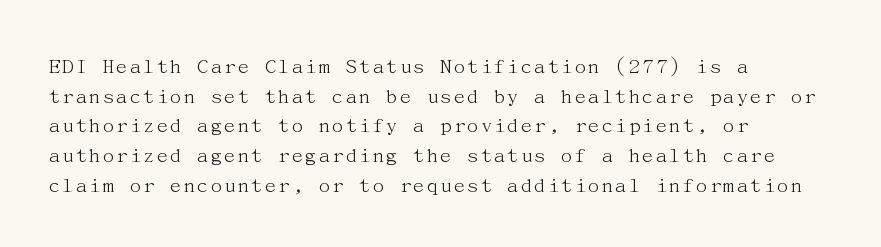
Q: Is the text bold? A: No.
Q: Is the text italic (slanted)? A: No, it is upright.
Q: Is the text underlined? A: No.
Q: How is the paragraph aligned? A: Left-aligned.
Q: Is the spacing between letters normal or unusually wide? A: Normal.
Q: Is the spacing between lines tight, normal or loose? A: Normal.
